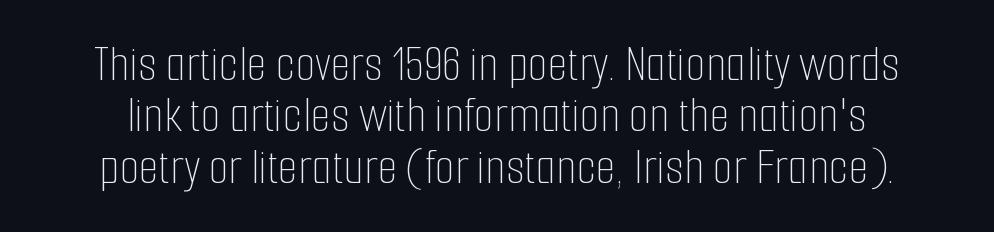
The image shows 52 px thin, condensed type, upright; set tight line spacing (0.99x), normal letter spacing, not underlined; low stroke contrast and a medium x-height.
